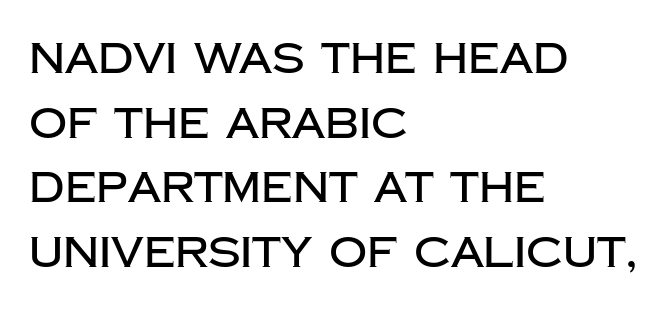
The image shows 42 px sans-serif type, upright; set left-aligned, normal line spacing (1.54x), normal letter spacing, not underlined; low stroke contrast and a large x-height.
